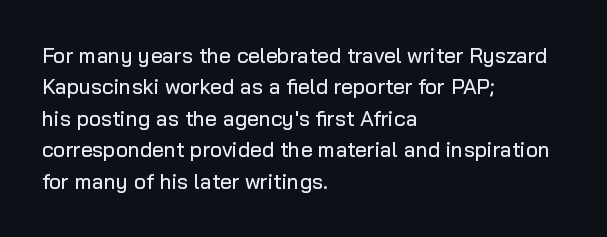
Q: Is the text italic (slanted)? A: No, it is upright.
Q: Is the text underlined? A: No.
Q: How is the paragraph aligned? A: Left-aligned.
Q: Is the spacing between letters normal or unusually wide? A: Normal.
Q: Is the spacing between lines tight, normal or loose? A: Normal.
